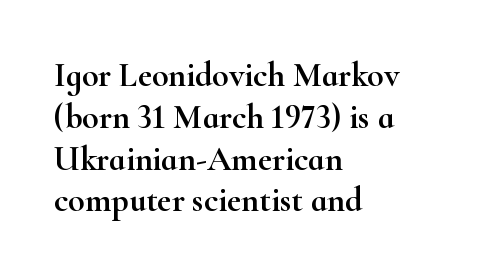
Descender tails drop into unmarked territory. This sample uses plain, unmodified letter spacing. The typesetter chose a ragged-right arrangement here. Ascenders rise straight up at ninety degrees. The characters display serif detailing at their extremities.
